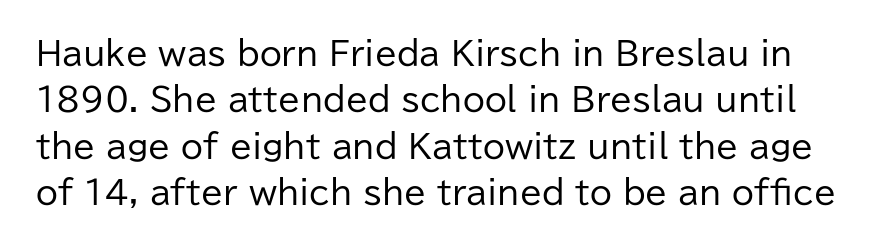
{"serif": "no", "italic": "no", "bold": "no", "weight": "regular", "width": "normal", "stroke_contrast": "low", "x_height": "medium", "monospaced": "no", "underline": "no", "line_spacing": "normal", "line_spacing_ratio": 1.45, "letter_spacing": "normal", "letter_spacing_em": 0.0, "glyph_px": 32}
